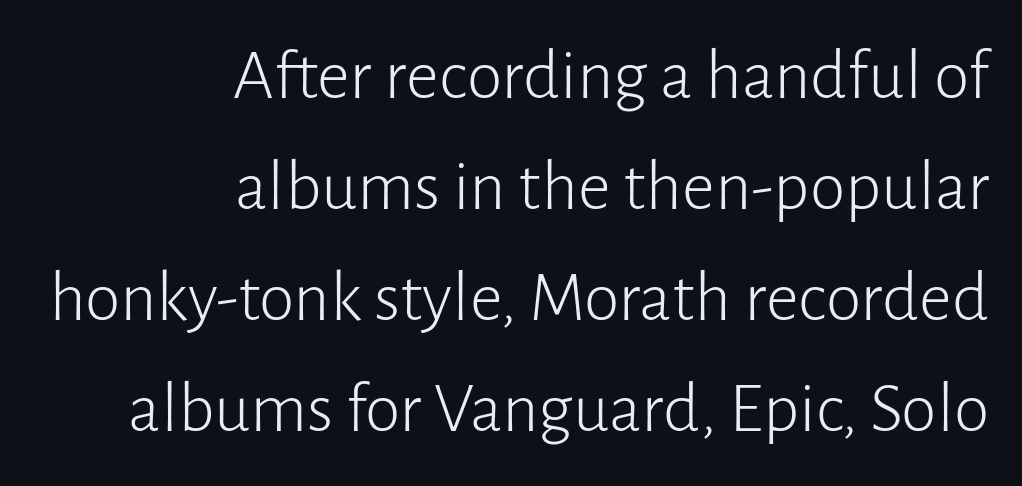
The image shows 72 px light sans-serif type, upright; set right-aligned, normal line spacing (1.54x), normal letter spacing, not underlined; low stroke contrast and a medium x-height.
